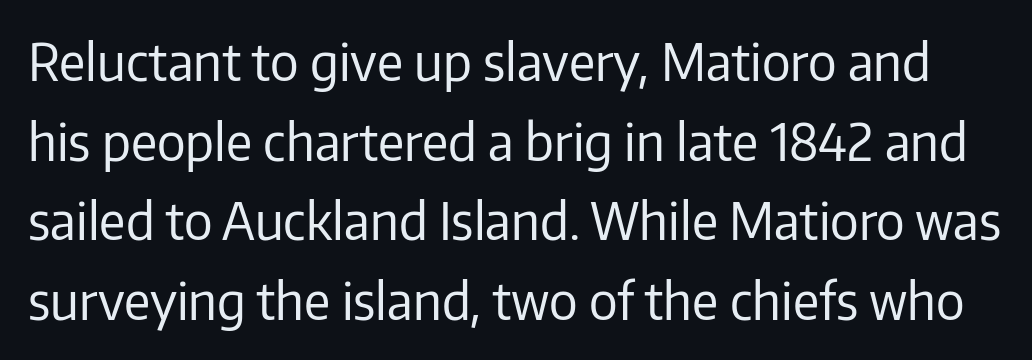
{"serif": "no", "italic": "no", "bold": "no", "weight": "regular", "width": "normal", "stroke_contrast": "low", "x_height": "medium", "monospaced": "no", "underline": "no", "line_spacing": "normal", "line_spacing_ratio": 1.56, "letter_spacing": "normal", "letter_spacing_em": 0.0, "glyph_px": 51}
